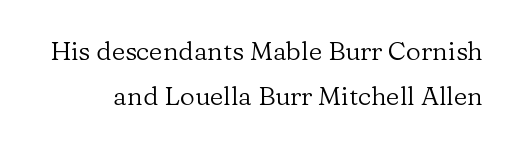
Q: Is the text bold? A: No.
Q: Is the text italic (slanted)? A: No, it is upright.
Q: Is the text underlined? A: No.
Q: Is the spacing between letters normal or unusually wide? A: Normal.
